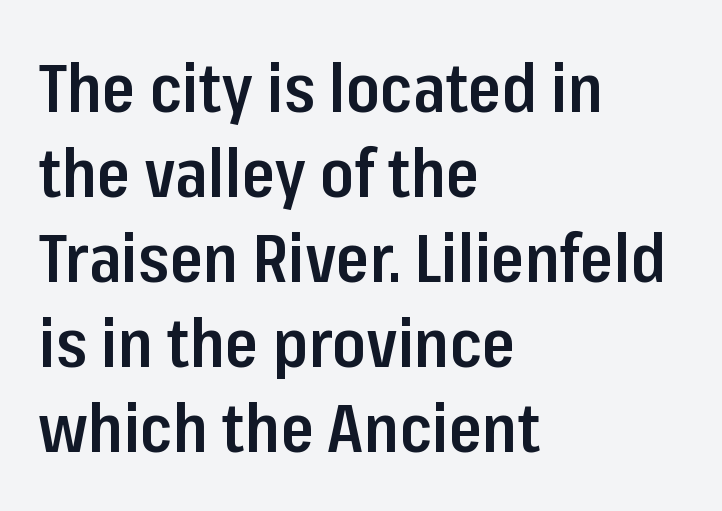
Q: Is the text bold? A: Semi-bold.
Q: Is the text italic (slanted)? A: No, it is upright.
Q: Is the typeface a serif or a sans-serif typeface? A: Sans-serif.
Q: Is the text underlined? A: No.
Q: How is the paragraph aligned? A: Left-aligned.
Q: Is the spacing between letters normal or unusually wide? A: Normal.
Q: Is the spacing between lines tight, normal or loose? A: Normal.
Q: Width (condensed, normal, or wide)? A: Condensed.
Q: Stroke contrast? A: Low.
Q: x-height? A: Medium.
Q: Monospaced? A: No.
